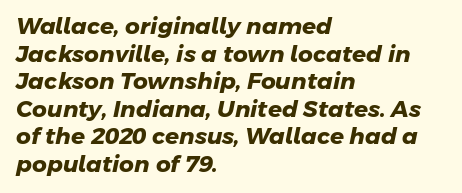
Q: Is the text bold? A: Yes.
Q: Is the text underlined? A: No.
Q: How is the paragraph aligned? A: Left-aligned.
Q: Is the spacing between letters normal or unusually wide? A: Normal.
